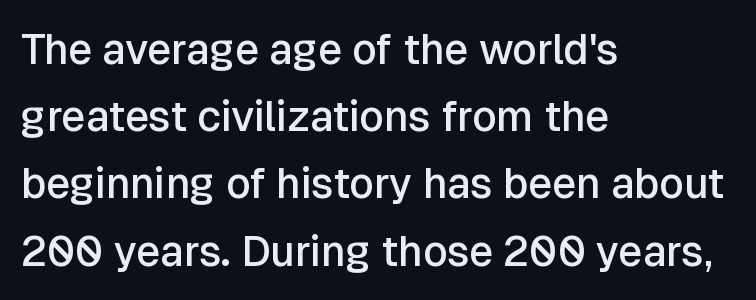
What weight is shown? A semibold, between regular and bold. Classification — sans serif. Do the letters lean? They stand straight. Where is the straight margin? On the left. Does extra space separate the letters? No, they use regular spacing. Decoration check: the copy has no underline.
